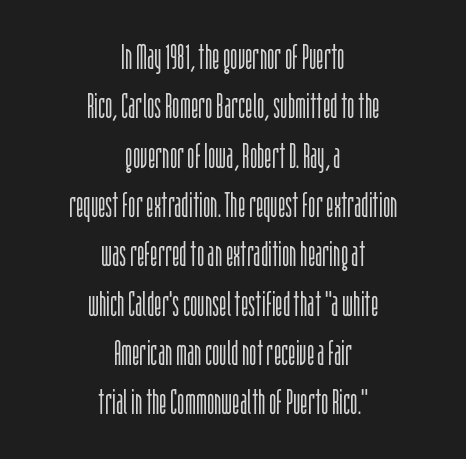
{"serif": "no", "italic": "no", "bold": "no", "weight": "light", "width": "condensed", "stroke_contrast": "low", "x_height": "large", "monospaced": "no", "underline": "no", "align": "center", "line_spacing": "normal", "line_spacing_ratio": 1.41, "letter_spacing": "normal", "letter_spacing_em": 0.0, "glyph_px": 35}
